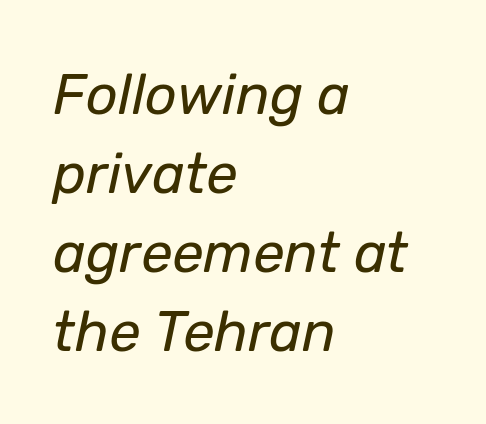
Think standard paragraph weight, or any step lighter than that. Line spacing here is normal. The passage shown has conventional tracking throughout. The face used here has a pronounced slope to its letters. The zone under the glyphs is completely vacant. Does the copy run flush right? No — it runs flush left.
